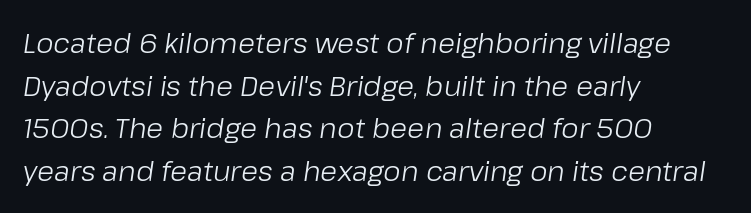
Proportional: the letters do not fall into vertical columns. Yep, that's italic — everything's leaning. A clean baseline with only descenders dipping below it. The line texture is even and compact thanks to regular tracking.
